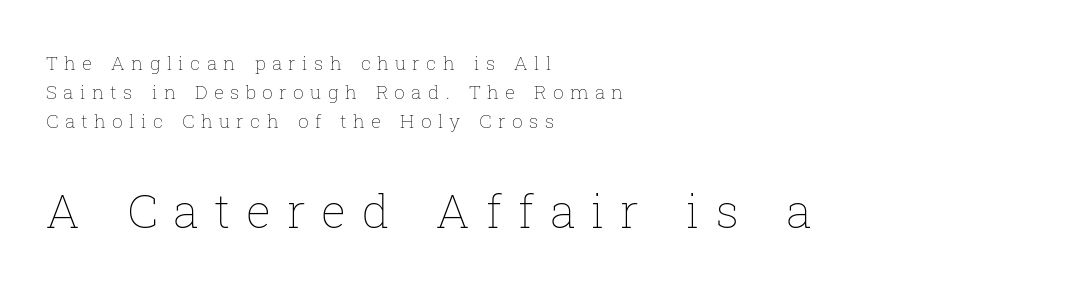
{"italic": "no", "bold": "no", "weight": "thin", "width": "normal", "stroke_contrast": "low", "x_height": "medium", "monospaced": "no", "underline": "no", "align": "left", "line_spacing": "normal", "line_spacing_ratio": 1.52, "letter_spacing": "wide", "letter_spacing_em": 0.33, "larger_block": "second", "size_ratio": 2.47, "glyph_px": 47}
